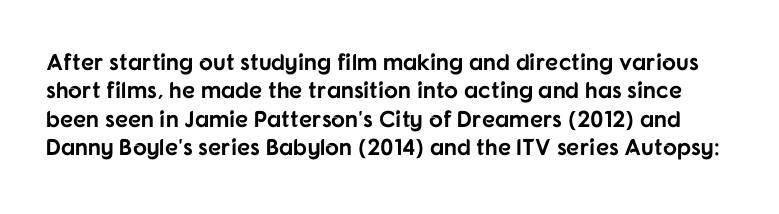
In terms of posture, this sample is upright. Look at the stroke-to-counter ratio: heavy, a bold. Look at the tracking — it's just the regular setting, nothing added. No word sits above an underline.
